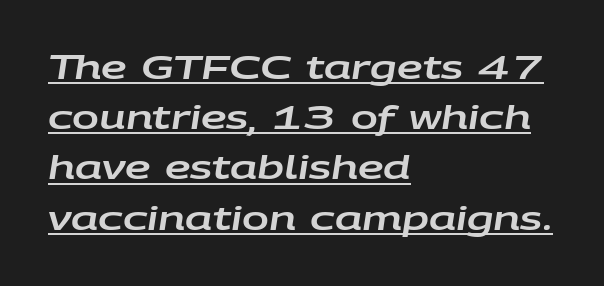
The image shows 32 px wide type, italic (leaning right); set left-aligned, normal line spacing (1.57x), normal letter spacing, underlined; low stroke contrast and a large x-height.
